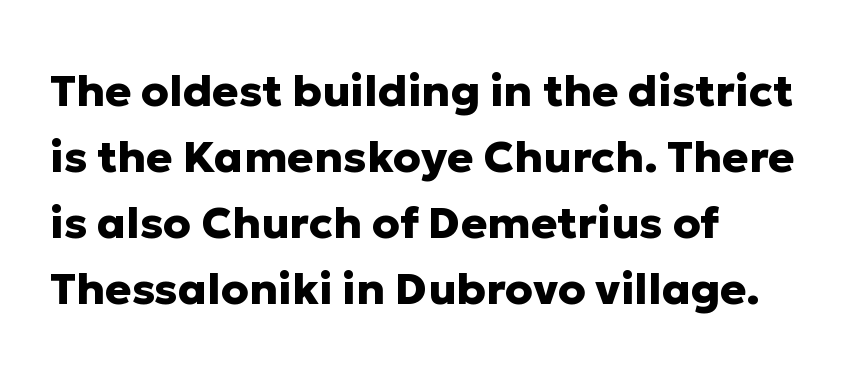
{"serif": "no", "italic": "no", "bold": "yes", "weight": "heavy", "width": "normal", "stroke_contrast": "low", "x_height": "medium", "monospaced": "no", "underline": "no", "align": "left", "line_spacing": "normal", "line_spacing_ratio": 1.5, "letter_spacing": "normal", "letter_spacing_em": 0.0, "glyph_px": 44}
